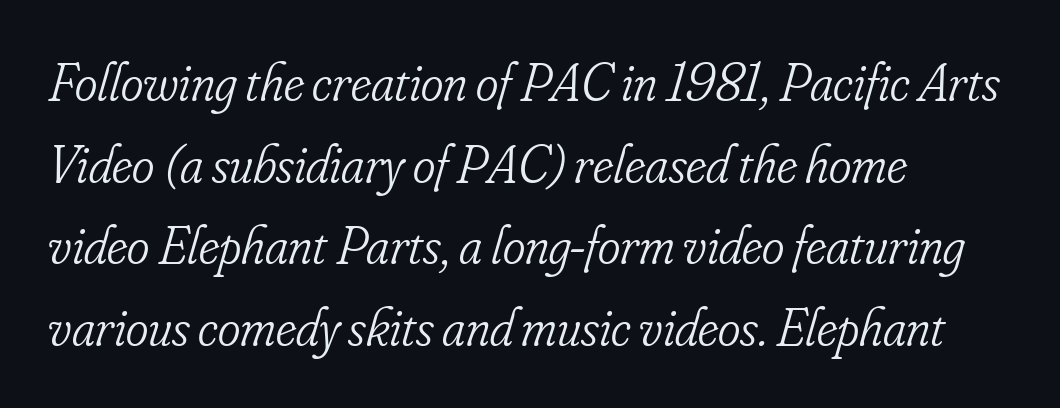
Q: Is the text bold? A: No.
Q: Is the text italic (slanted)? A: Yes, it leans right by about 16 degrees.
Q: Is the typeface a serif or a sans-serif typeface? A: Serif.
Q: Is the text underlined? A: No.
Q: How is the paragraph aligned? A: Left-aligned.
Q: Is the spacing between letters normal or unusually wide? A: Normal.
Q: Is the spacing between lines tight, normal or loose? A: Normal.
Q: Width (condensed, normal, or wide)? A: Condensed.
Q: Stroke contrast? A: Low.
Q: x-height? A: Small.
Q: Monospaced? A: No.
